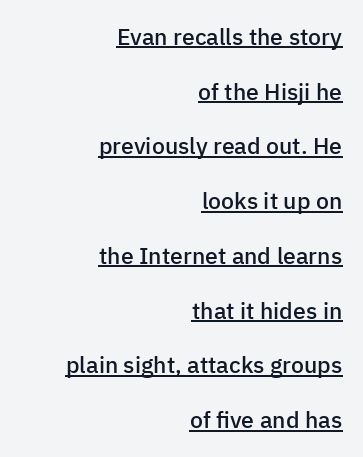
The image shows 23 px text type, upright; set right-aligned, loose line spacing (2.38x), normal letter spacing, underlined.
